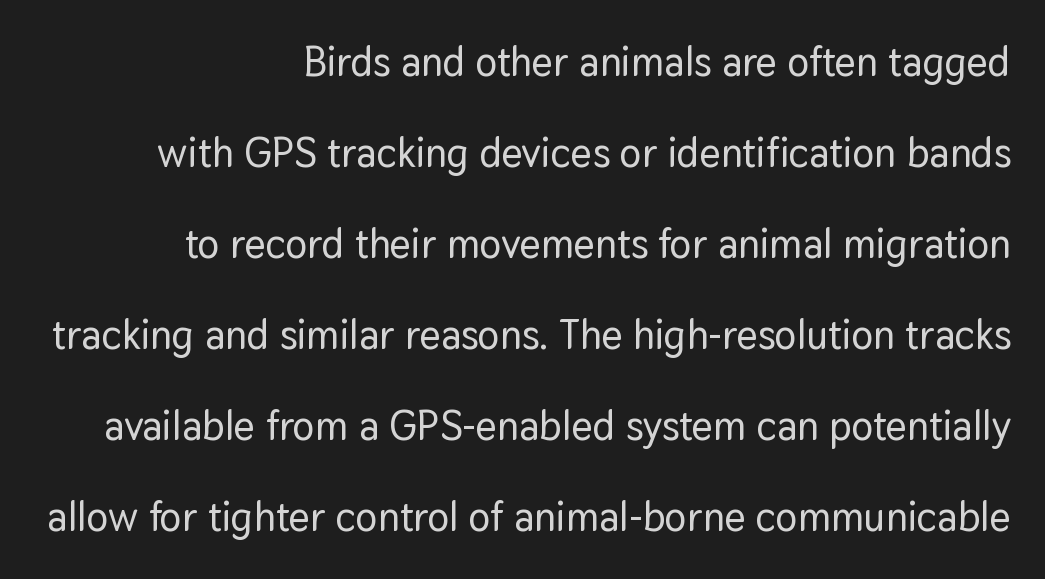
Q: Is the text italic (slanted)? A: No, it is upright.
Q: Is the typeface a serif or a sans-serif typeface? A: Sans-serif.
Q: Is the text underlined? A: No.
Q: How is the paragraph aligned? A: Right-aligned.
Q: Is the spacing between letters normal or unusually wide? A: Normal.
Q: Is the spacing between lines tight, normal or loose? A: Loose.
Q: Width (condensed, normal, or wide)? A: Normal.
Q: Stroke contrast? A: Low.
Q: x-height? A: Medium.
Q: Monospaced? A: No.
